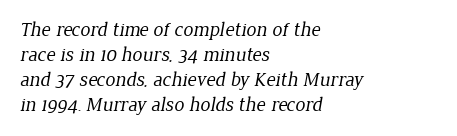
Q: Is the text bold? A: No.
Q: Is the text underlined? A: No.
Q: How is the paragraph aligned? A: Left-aligned.
Q: Is the spacing between letters normal or unusually wide? A: Normal.
Q: Is the spacing between lines tight, normal or loose? A: Normal.
